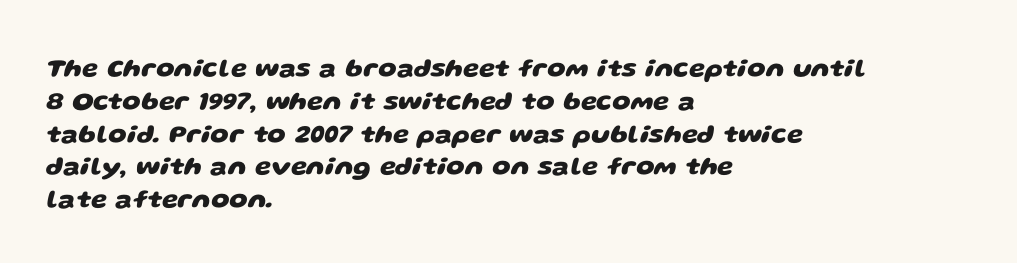
The image shows 26 px bold type; set left-aligned, normal line spacing (1.26x), normal letter spacing, not underlined.
